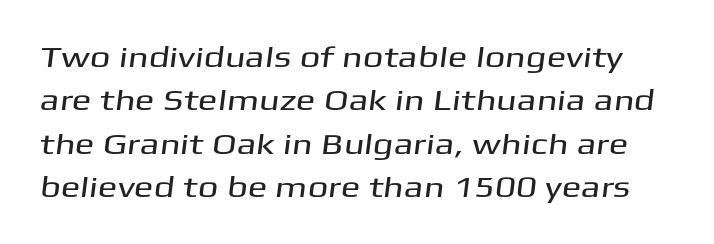
The image shows 29 px wide sans-serif type; set normal line spacing (1.5x), normal letter spacing, not underlined; medium stroke contrast and a medium x-height.
